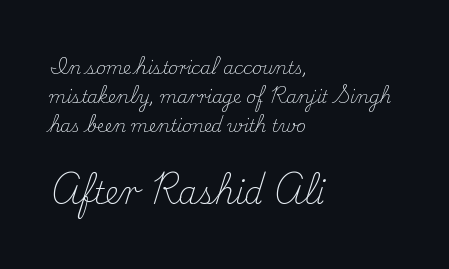
Q: Is the text bold? A: No.
Q: Is the text italic (slanted)? A: Yes.
Q: Is the typeface a serif or a sans-serif typeface? A: Serif.
Q: Is the text underlined? A: No.
Q: How is the paragraph aligned? A: Left-aligned.
Q: Is the spacing between letters normal or unusually wide? A: Normal.
Q: Which block of text is set in a larger size, the first (top) or the second (bottom)? A: The second (bottom) one.
Q: Width (condensed, normal, or wide)? A: Normal.
Q: Stroke contrast? A: Medium.
Q: x-height? A: Small.
Q: Monospaced? A: No.
